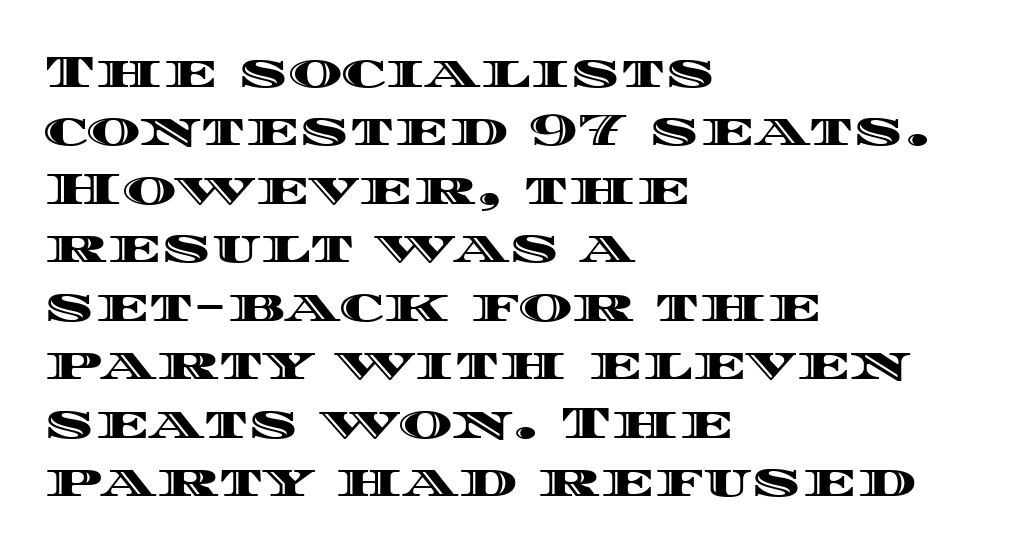
{"italic": "no", "width": "wide", "x_height": "large", "monospaced": "no", "underline": "no", "align": "left", "line_spacing": "normal", "line_spacing_ratio": 1.27, "letter_spacing": "normal", "letter_spacing_em": 0.0, "glyph_px": 46}
